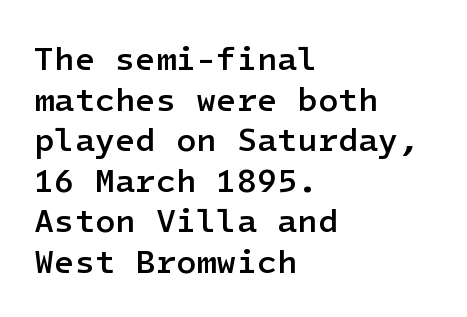
Q: Is the text bold? A: Semi-bold.
Q: Is the text italic (slanted)? A: No, it is upright.
Q: Is the typeface a serif or a sans-serif typeface? A: Sans-serif.
Q: Is the text underlined? A: No.
Q: How is the paragraph aligned? A: Left-aligned.
Q: Is the spacing between letters normal or unusually wide? A: Normal.
Q: Width (condensed, normal, or wide)? A: Normal.
Q: Stroke contrast? A: Low.
Q: x-height? A: Medium.
